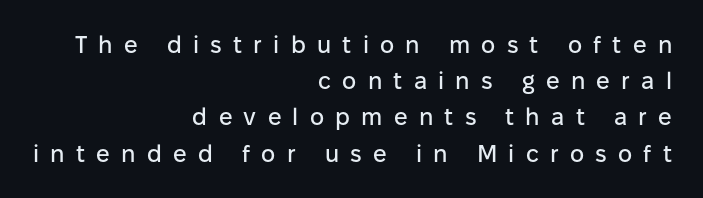
{"italic": "no", "underline": "no", "align": "right", "line_spacing": "normal", "line_spacing_ratio": 1.51, "letter_spacing": "wide", "letter_spacing_em": 0.47, "glyph_px": 24}
